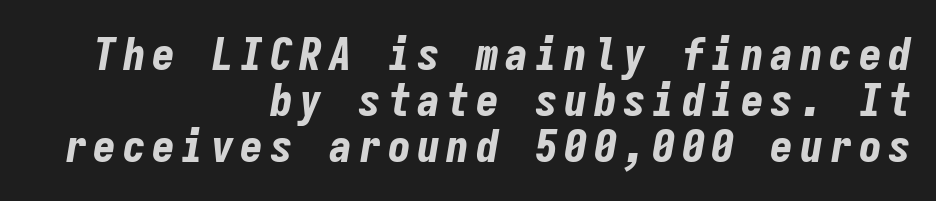
This rendering features lettering with no underline. A typesetter would mark this as italic. Cramped leading. Note the uniform advance width — an 'i' takes as much space as an 'm'. Weight check: bold — yes, fully. Line endings align vertically; line beginnings do not.
